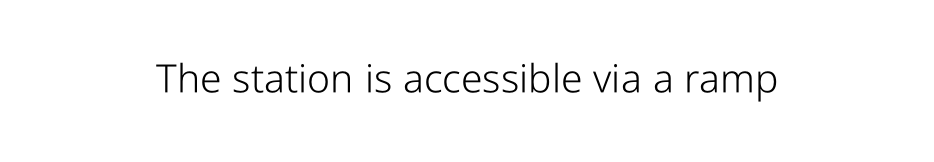
The image shows 39 px light, condensed sans-serif type, upright; set normal letter spacing, not underlined; low stroke contrast and a medium x-height.
